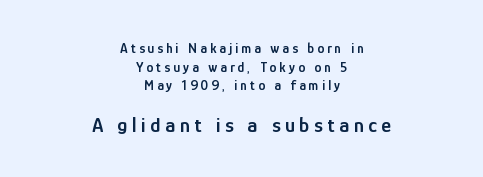
Is the block centered? Yes — each line is placed symmetrically about the middle. In terms of leading, this rendering sits right in the middle. Only glyphs here, with clear space below each row. The face used here appears at its bigger size in the lower chunk. This sample uses an upright cut, with every glyph sitting square on the baseline.
